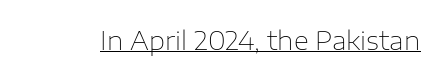
{"italic": "no", "bold": "no", "underline": "yes", "letter_spacing": "normal", "letter_spacing_em": 0.0, "glyph_px": 26}
